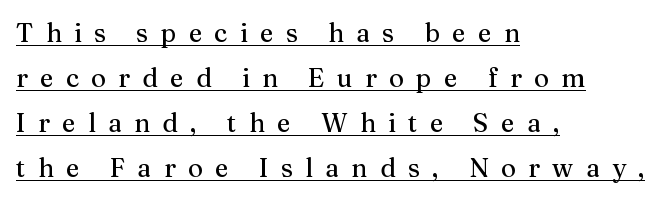
The image shows 26 px text type, upright; set left-aligned, line spacing 1.73x, unusually wide letter spacing (+0.47 em), underlined.
